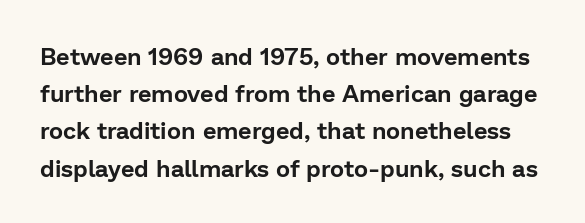
{"italic": "no", "underline": "no", "line_spacing": "normal", "line_spacing_ratio": 1.55, "letter_spacing": "normal", "letter_spacing_em": 0.0, "glyph_px": 24}
